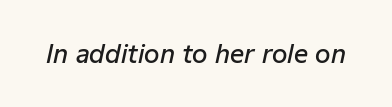
{"italic": "yes", "lean": "right", "slant_degrees": 12, "bold": "semi", "underline": "no", "letter_spacing": "normal", "letter_spacing_em": 0.0, "glyph_px": 25}
